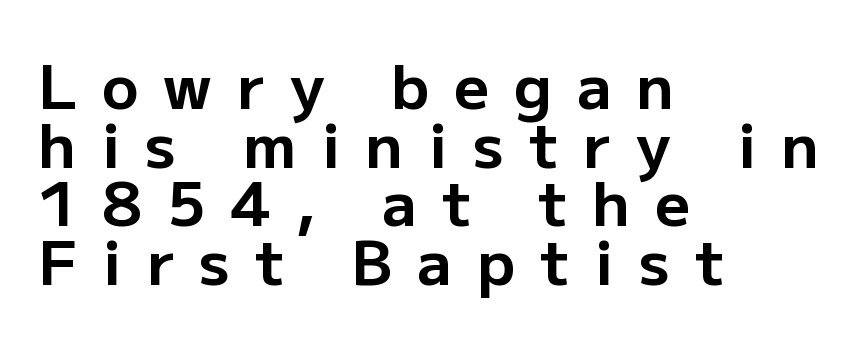
{"serif": "no", "italic": "no", "bold": "yes", "weight": "bold", "width": "normal", "stroke_contrast": "low", "x_height": "medium", "monospaced": "no", "underline": "no", "align": "left", "line_spacing": "tight", "line_spacing_ratio": 0.96, "letter_spacing": "wide", "letter_spacing_em": 0.41, "glyph_px": 61}
